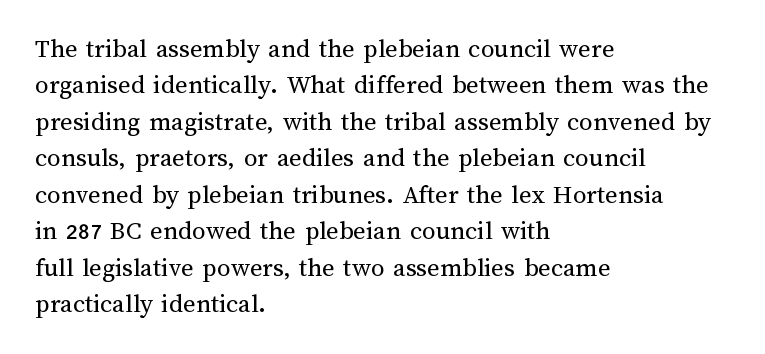
{"italic": "no", "bold": "no", "underline": "no", "align": "left", "line_spacing": "normal", "line_spacing_ratio": 1.35, "letter_spacing": "normal", "letter_spacing_em": 0.0, "glyph_px": 27}
